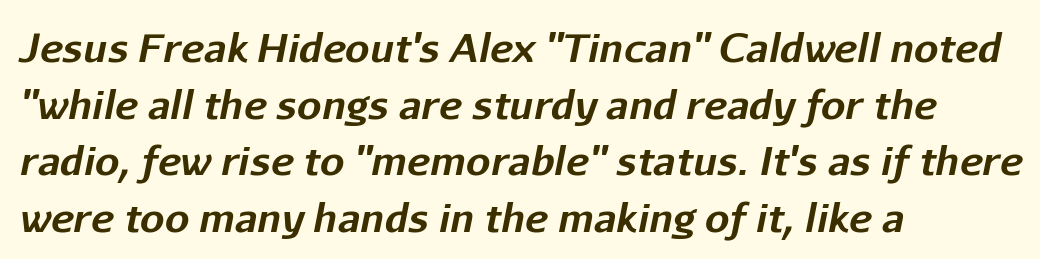
Only glyphs here, with clear space below each row. The letters are slanted; this is an italic face. Here the designer chose a conventional face with non-uniform glyph widths. The glyphs have the mass of a bold cut. Glyph-to-glyph distance matches everyday printed text. If you measured baseline to baseline, you'd find a middling distance.
